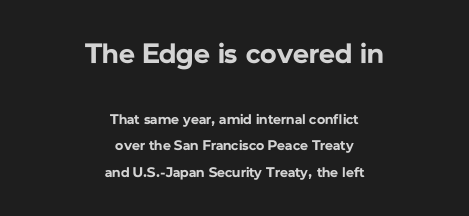
{"serif": "no", "italic": "no", "bold": "yes", "weight": "bold", "width": "normal", "stroke_contrast": "low", "x_height": "medium", "monospaced": "no", "underline": "no", "align": "center", "line_spacing_ratio": 1.88, "letter_spacing": "normal", "letter_spacing_em": 0.0, "larger_block": "first", "size_ratio": 2.0, "glyph_px": 28}
